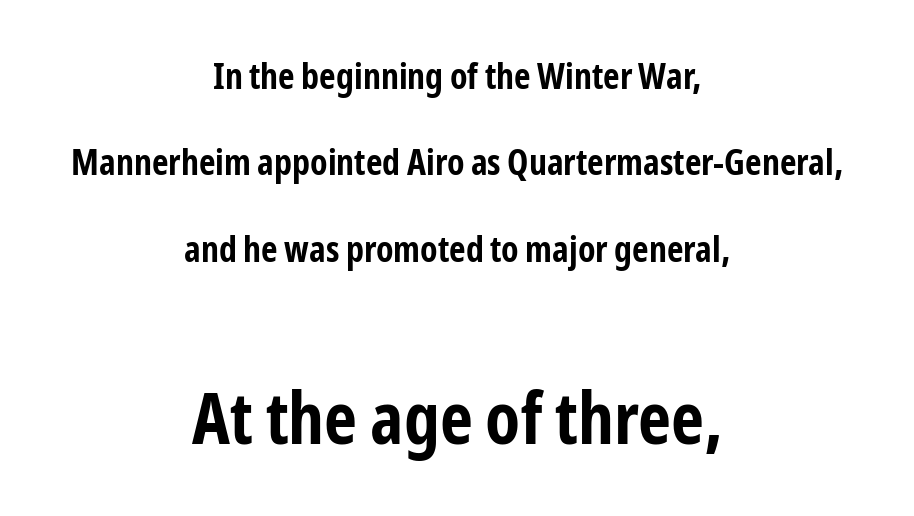
The passage shown is typed in a proportional face where columns would drift. Descenders are the only things crossing below the line. Plenty of ink on the page — the face is bold. Vertical spacing — loose.
